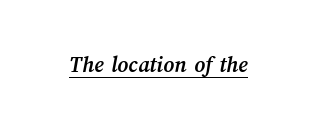
The image shows 23 px bold type; set normal letter spacing, underlined.
